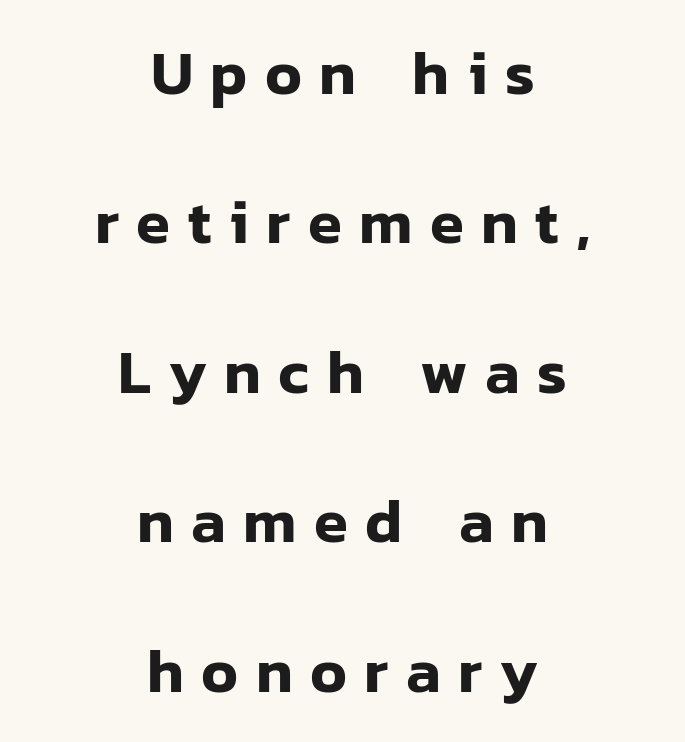
{"serif": "no", "italic": "no", "width": "normal", "stroke_contrast": "low", "x_height": "medium", "monospaced": "no", "underline": "no", "align": "center", "line_spacing": "loose", "line_spacing_ratio": 2.41, "letter_spacing": "wide", "letter_spacing_em": 0.28, "glyph_px": 62}
